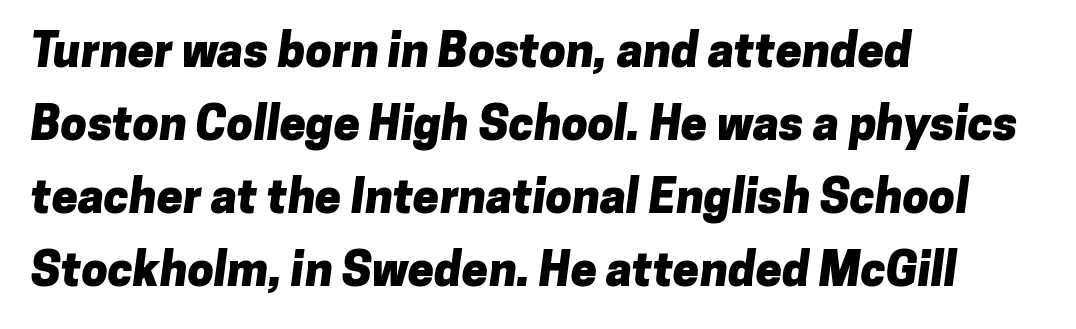
The image shows 47 px heavy sans-serif type; set left-aligned, normal line spacing (1.55x), normal letter spacing, not underlined; low stroke contrast and a medium x-height.
